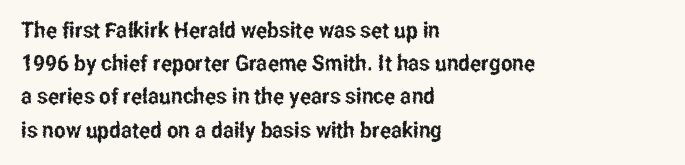
These lines keep a tight, regular rhythm from letter to letter. Vertical spacing — default. No word sits above an underline. The setting favours the left margin, as ordinary paragraphs usually do. The font's upright variant was chosen for this text.
